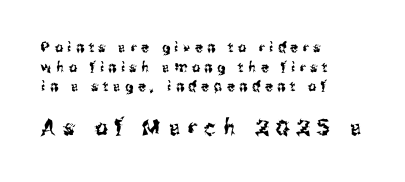
What's the leading like? Ordinary, nothing unusual. When letters stand straight like this, we call the style roman or upright. The composition opens small and finishes big. Line beginnings align vertically; line endings do not. Plain, unruled lines of type. Look at the tracking — it's clearly loosened, letters drifting apart.
